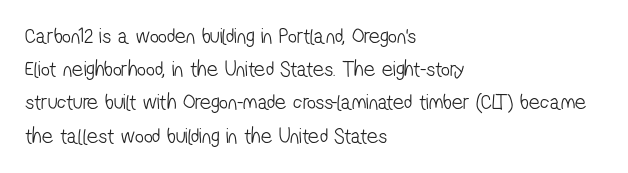
Q: Is the text bold? A: No.
Q: Is the text underlined? A: No.
Q: How is the paragraph aligned? A: Left-aligned.
Q: Is the spacing between letters normal or unusually wide? A: Normal.
Q: Is the spacing between lines tight, normal or loose? A: Normal.
